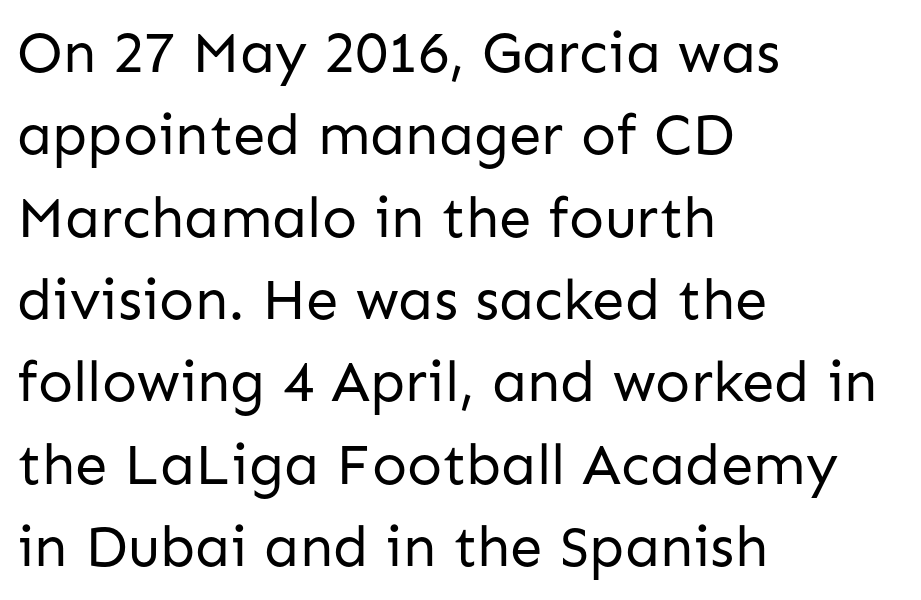
The image shows 58 px regular-weight sans-serif type, upright; set left-aligned, normal line spacing (1.42x), normal letter spacing, not underlined; low stroke contrast and a medium x-height.
